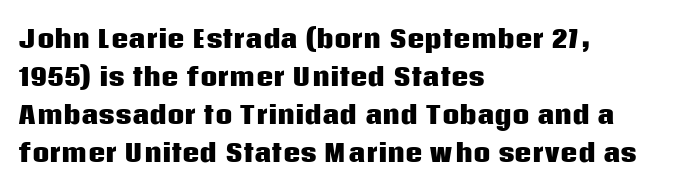
Q: Is the text bold? A: Yes.
Q: Is the text italic (slanted)? A: No, it is upright.
Q: Is the text underlined? A: No.
Q: How is the paragraph aligned? A: Left-aligned.
Q: Is the spacing between letters normal or unusually wide? A: Normal.
Q: Is the spacing between lines tight, normal or loose? A: Normal.
